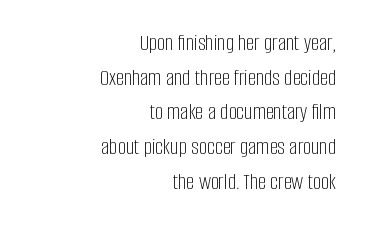
The vertical gap from one line to the next is medium. You can tell it's not italic because the verticals are truly vertical. This sample uses plain, unmodified letter spacing. Right-aligned paragraph, ragged on the left. The area under the type is left untouched. The strokes carry an ordinary text weight at most.
